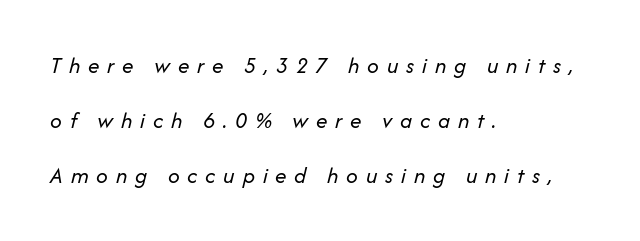
The image shows 23 px text type, italic (leaning right); set left-aligned, loose line spacing (2.39x), unusually wide letter spacing (+0.34 em), not underlined.
